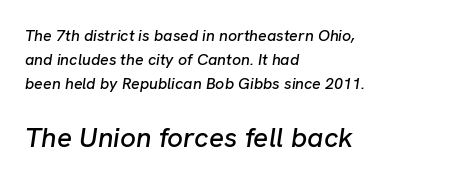
{"italic": "yes", "lean": "right", "slant_degrees": 8, "width": "normal", "stroke_contrast": "low", "x_height": "medium", "monospaced": "no", "underline": "no", "align": "left", "line_spacing": "normal", "line_spacing_ratio": 1.5, "letter_spacing": "normal", "letter_spacing_em": 0.0, "larger_block": "second", "size_ratio": 1.75, "glyph_px": 28}
